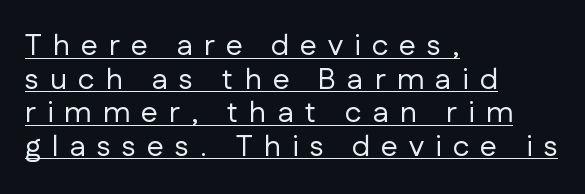
Q: Is the text bold? A: No.
Q: Is the text italic (slanted)? A: No, it is upright.
Q: Is the typeface a serif or a sans-serif typeface? A: Sans-serif.
Q: Is the text underlined? A: Yes.
Q: How is the paragraph aligned? A: Left-aligned.
Q: Is the spacing between letters normal or unusually wide? A: Unusually wide.
Q: Is the spacing between lines tight, normal or loose? A: Tight.
Q: Width (condensed, normal, or wide)? A: Normal.
Q: Stroke contrast? A: Low.
Q: x-height? A: Medium.
Q: Monospaced? A: No.
